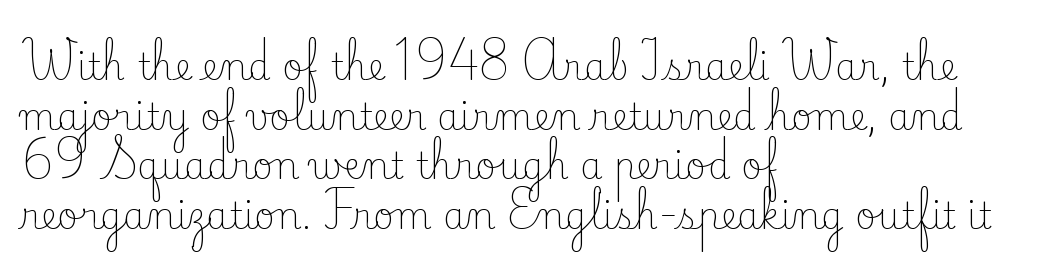
The image shows 36 px light serif type, upright; set left-aligned, normal line spacing (1.38x), normal letter spacing, not underlined; low stroke contrast and a small x-height.
